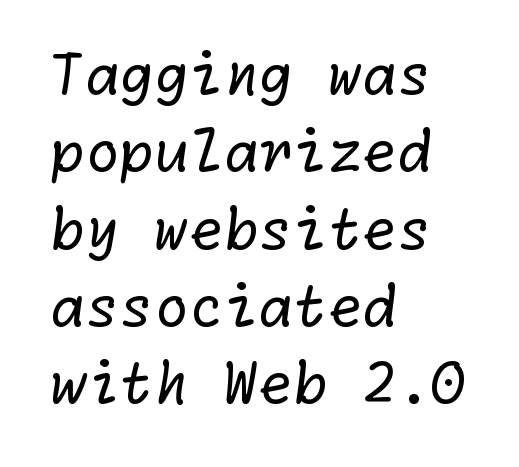
The image shows 56 px regular-weight sans-serif type; set left-aligned, normal line spacing (1.38x), normal letter spacing, not underlined; low stroke contrast and a medium x-height.
